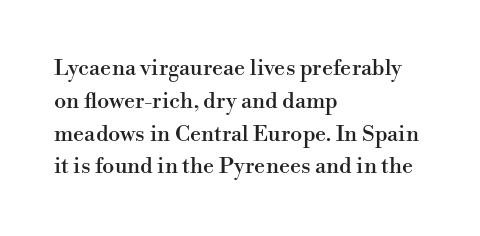
Q: Is the text italic (slanted)? A: No, it is upright.
Q: Is the text underlined? A: No.
Q: How is the paragraph aligned? A: Left-aligned.
Q: Is the spacing between letters normal or unusually wide? A: Normal.
Q: Is the spacing between lines tight, normal or loose? A: Normal.
